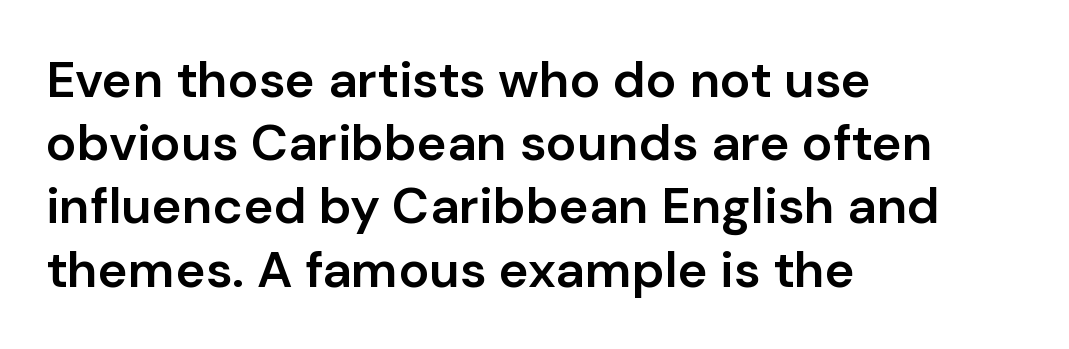
{"serif": "no", "italic": "no", "bold": "semi", "weight": "semibold", "width": "normal", "stroke_contrast": "low", "x_height": "medium", "monospaced": "no", "underline": "no", "align": "left", "line_spacing_ratio": 1.24, "letter_spacing": "normal", "letter_spacing_em": 0.0, "glyph_px": 51}
